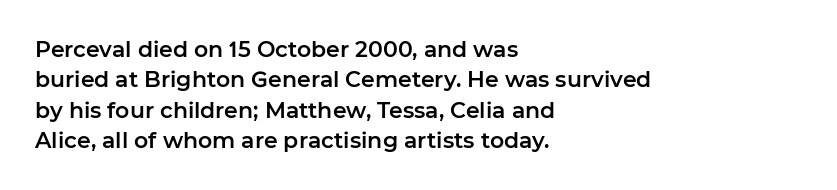
Descenders are the only things crossing below the line. The paragraph has a hard left edge and a soft right edge. Nothing unusual about the tracking: characters are spaced as the font intends. Vertically, the passage feels balanced, rows spaced as you'd expect. If you drew a line through each stem, it would be perfectly vertical.
